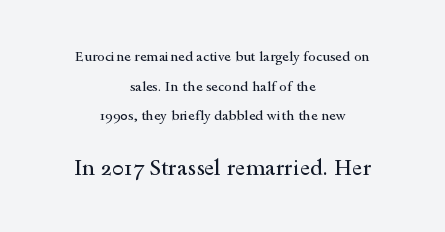
{"italic": "no", "bold": "no", "underline": "no", "align": "center", "line_spacing": "loose", "line_spacing_ratio": 2.11, "letter_spacing": "normal", "letter_spacing_em": 0.0, "larger_block": "second", "size_ratio": 1.57, "glyph_px": 22}
